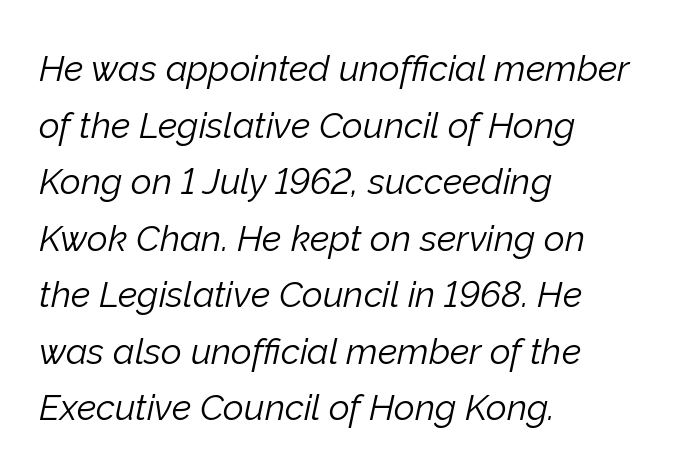
{"italic": "yes", "lean": "right", "slant_degrees": 12, "bold": "no", "weight": "light", "width": "normal", "stroke_contrast": "low", "x_height": "medium", "monospaced": "no", "underline": "no", "align": "left", "line_spacing": "normal", "line_spacing_ratio": 1.57, "letter_spacing": "normal", "letter_spacing_em": 0.0, "glyph_px": 36}
